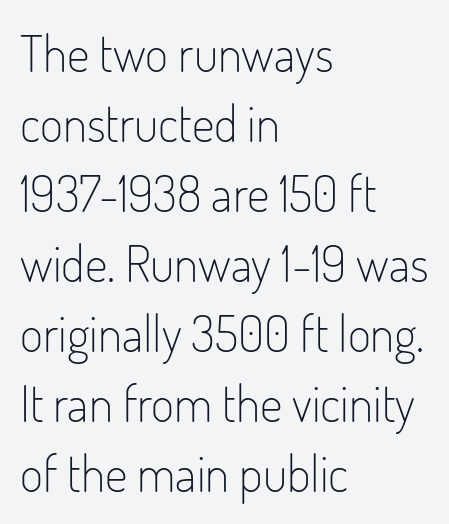
The image shows 50 px light, condensed sans-serif type, upright; set left-aligned, normal line spacing (1.4x), normal letter spacing, not underlined; low stroke contrast and a small x-height.
